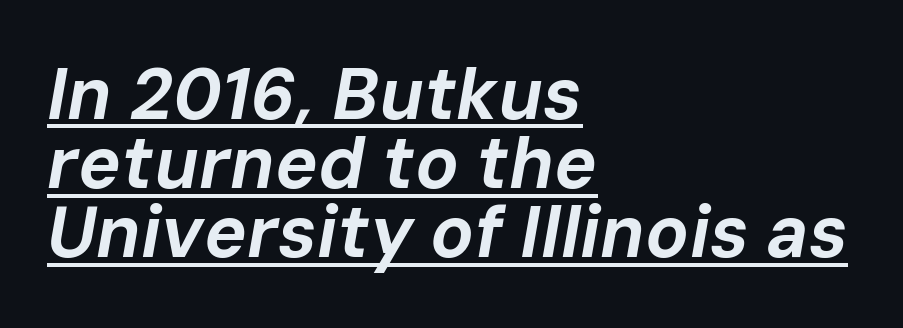
Q: Is the text bold? A: Yes.
Q: Is the text italic (slanted)? A: Yes, it leans right by about 10 degrees.
Q: Is the text underlined? A: Yes.
Q: How is the paragraph aligned? A: Left-aligned.
Q: Is the spacing between letters normal or unusually wide? A: Normal.
Q: Is the spacing between lines tight, normal or loose? A: Tight.
Q: Width (condensed, normal, or wide)? A: Normal.
Q: Stroke contrast? A: Low.
Q: x-height? A: Medium.
Q: Monospaced? A: No.
